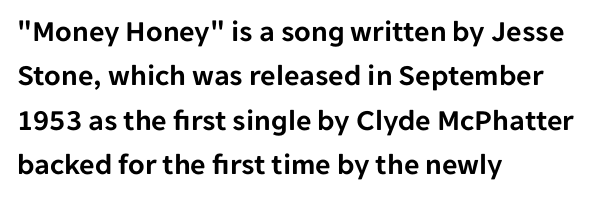
Q: Is the text italic (slanted)? A: No, it is upright.
Q: Is the typeface a serif or a sans-serif typeface? A: Sans-serif.
Q: Is the text underlined? A: No.
Q: How is the paragraph aligned? A: Left-aligned.
Q: Is the spacing between letters normal or unusually wide? A: Normal.
Q: Is the spacing between lines tight, normal or loose? A: Normal.
Q: Width (condensed, normal, or wide)? A: Normal.
Q: Stroke contrast? A: Low.
Q: x-height? A: Medium.
Q: Monospaced? A: No.
